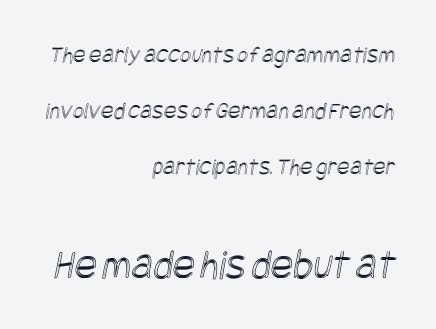
The second block has been scaled up relative to the first. In terms of leading, this rendering errs on the spacious side. The typesetter chose a ragged-left arrangement here. Underlining? Definitely not there. Here the glyphs are tracked normally, forming tight word shapes.
